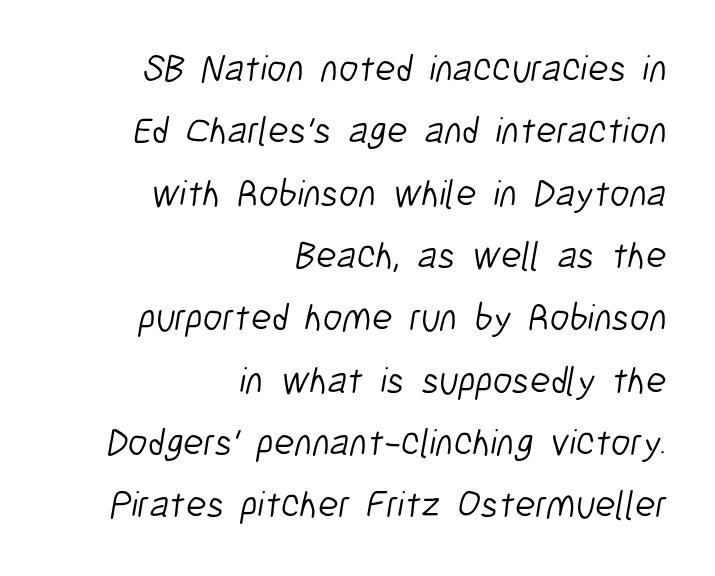
Each word holds together tightly as a unit, with standard inter-letter gaps. Evenly set lines give the paragraph a standard silhouette. A sans-serif font was chosen for this passage. Words float on clear page, feet unadorned. The passage shown is typed in a proportional face where columns would drift.
